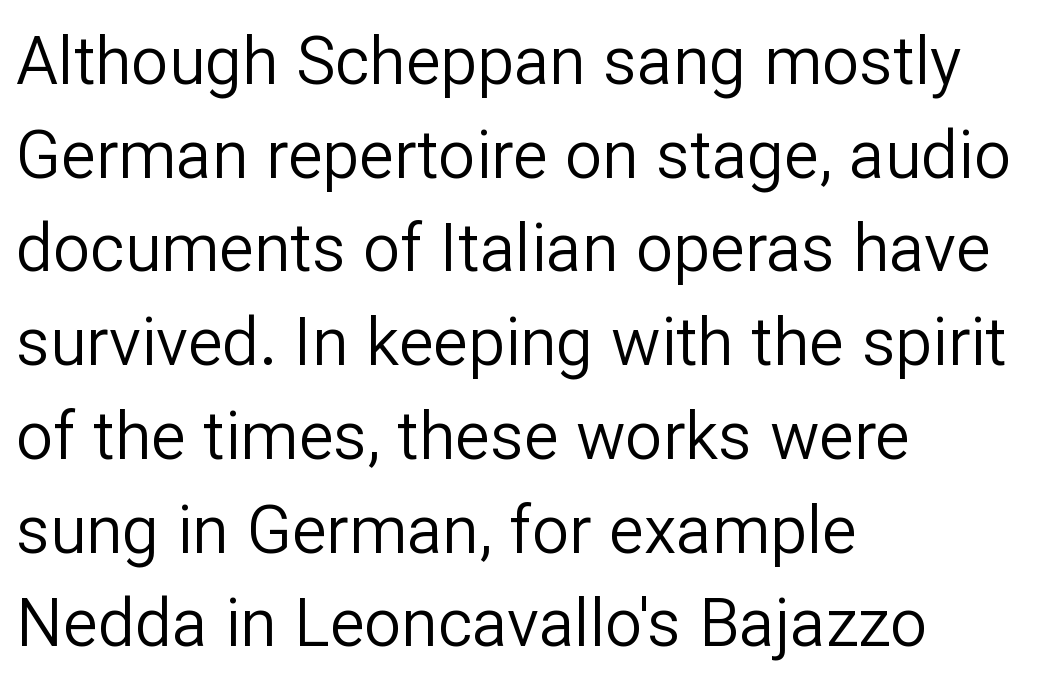
The line-height multiplier appears to be the usual default. This rendering leaves character spacing at its baseline value. Descenders are the only things crossing below the line. Classification — sans serif. Varying glyph widths throughout — classic text-font behaviour.
